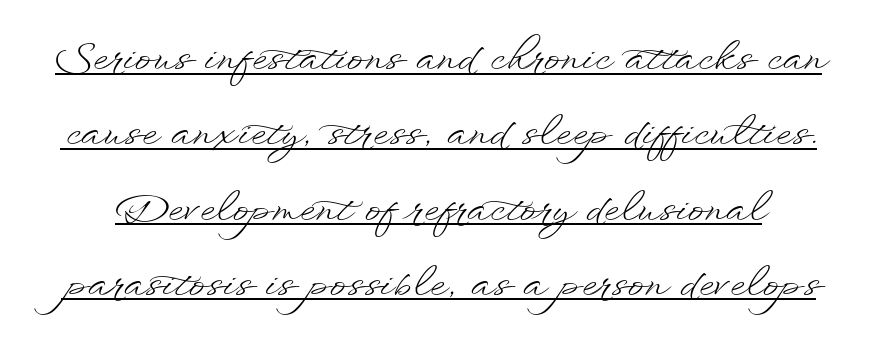
Does extra space separate the letters? No, they use regular spacing. Stem width sits at or under what a default text font uses. Looks like regular typesetting: each glyph gets only the width it needs.
